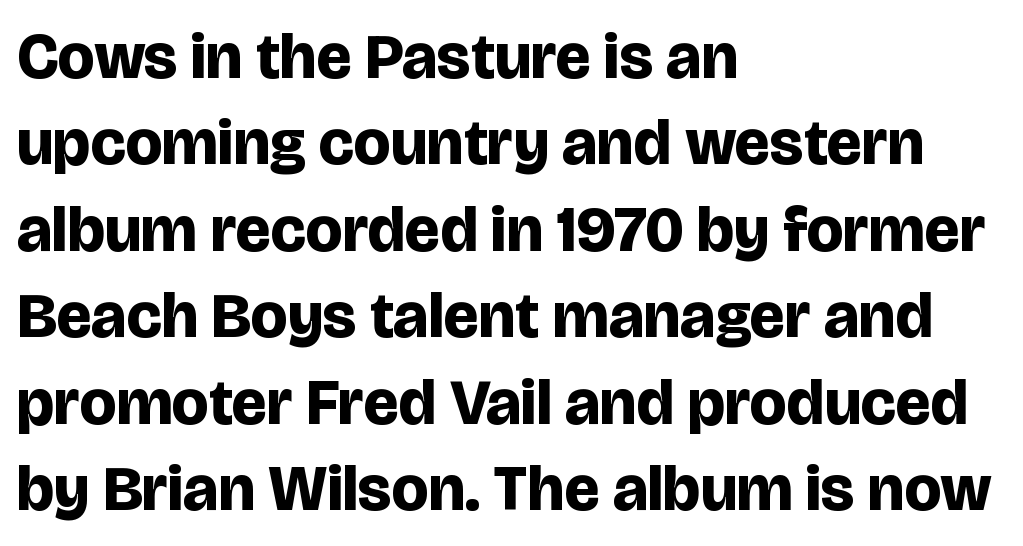
Caption: bold face, heavy strokes. The face used here is rendered with its standard letterfit. You can tell from the bare stems that sans-serif type was used. Normally led — the rows are evenly, conventionally spaced.
